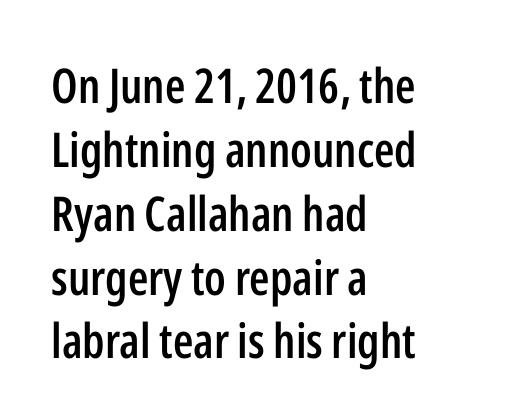
Caption: multi-line text, flush left, ragged right. Stems and bowls a touch heavier than normal — semibold. The typography opts for an upright posture over an oblique one. Each letter keeps its own natural width here, so spacing adapts to shape. Words appear dense and cohesive because spacing is normal. The words here are not underlined.
